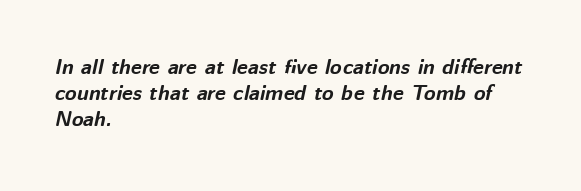
Q: Is the text bold? A: Yes.
Q: Is the text italic (slanted)? A: Yes, it leans right by about 12 degrees.
Q: Is the text underlined? A: No.
Q: How is the paragraph aligned? A: Left-aligned.
Q: Is the spacing between letters normal or unusually wide? A: Normal.
Q: Is the spacing between lines tight, normal or loose? A: Normal.
